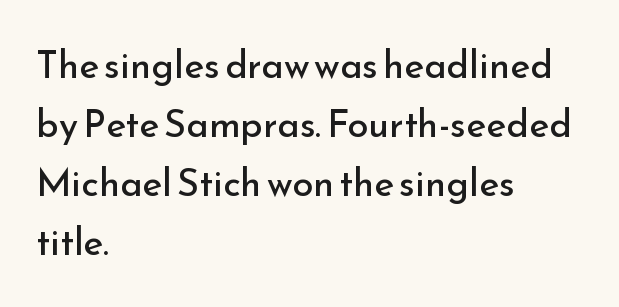
Q: Is the text bold? A: No.
Q: Is the text italic (slanted)? A: No, it is upright.
Q: Is the typeface a serif or a sans-serif typeface? A: Sans-serif.
Q: Is the text underlined? A: No.
Q: How is the paragraph aligned? A: Left-aligned.
Q: Is the spacing between letters normal or unusually wide? A: Normal.
Q: Is the spacing between lines tight, normal or loose? A: Normal.
Q: Width (condensed, normal, or wide)? A: Normal.
Q: Stroke contrast? A: Low.
Q: x-height? A: Small.
Q: Monospaced? A: No.
